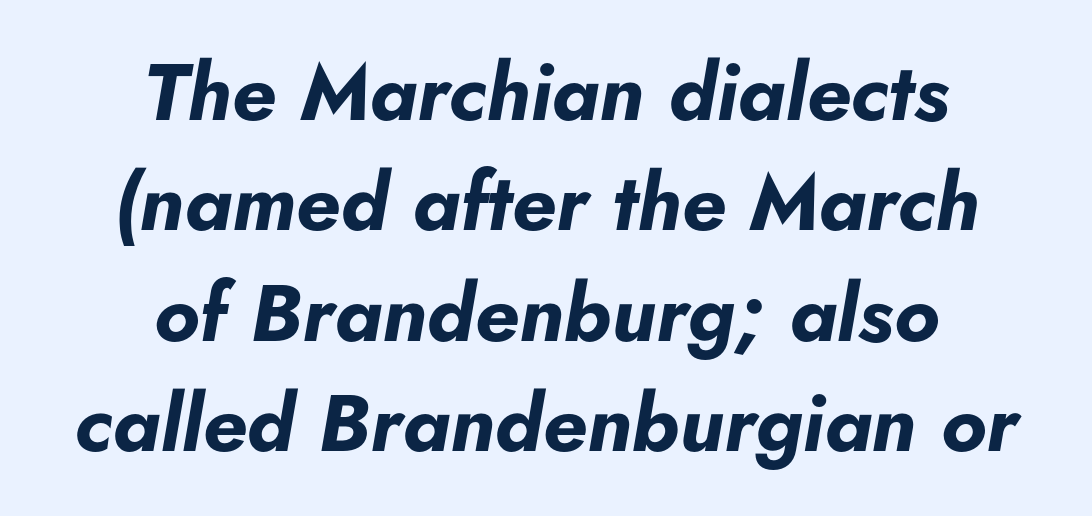
Q: Is the text bold? A: Yes.
Q: Is the text italic (slanted)? A: Yes, it leans right by about 5 degrees.
Q: Is the text underlined? A: No.
Q: How is the paragraph aligned? A: Centered.
Q: Is the spacing between letters normal or unusually wide? A: Normal.
Q: Is the spacing between lines tight, normal or loose? A: Normal.
Q: Width (condensed, normal, or wide)? A: Normal.
Q: Stroke contrast? A: Low.
Q: x-height? A: Small.
Q: Monospaced? A: No.
